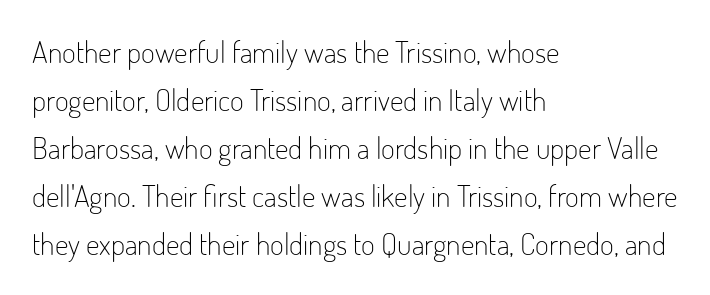
Quick note: underline off. The face looks like a standard text weight, possibly lighter. Notice how the passage keeps a crisp vertical edge on the left only. This rendering leaves character spacing at its baseline value. Interline gaps are of average width in this sample.
